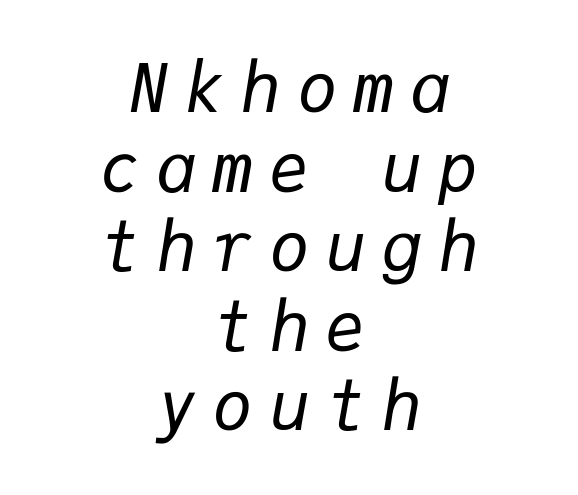
The whole block is typeset with a tilt. No word sits above an underline. The passage shown has open, widely tracked lettering throughout. No heavy texture on the line: the type isn't bold. Spacing verdict: monospaced, one width for all characters.
